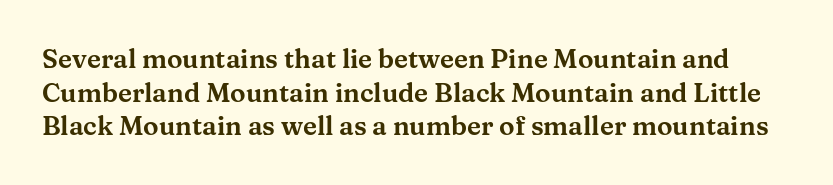
Q: Is the text italic (slanted)? A: No, it is upright.
Q: Is the text underlined? A: No.
Q: Is the spacing between letters normal or unusually wide? A: Normal.
Q: Is the spacing between lines tight, normal or loose? A: Normal.
